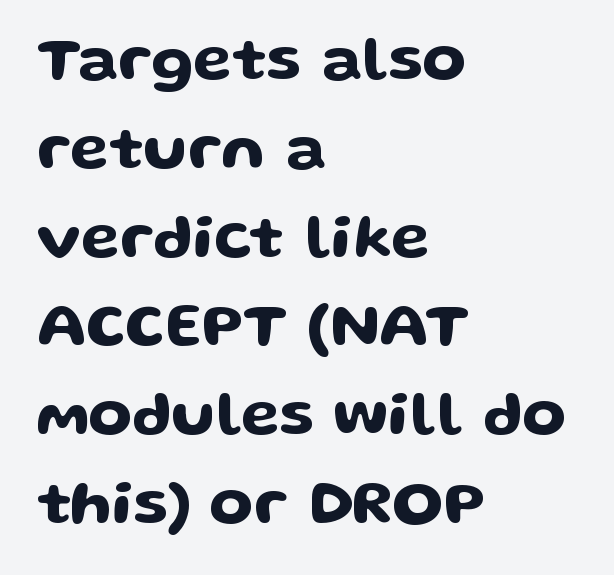
Q: Is the text italic (slanted)? A: No, it is upright.
Q: Is the typeface a serif or a sans-serif typeface? A: Sans-serif.
Q: Is the text underlined? A: No.
Q: How is the paragraph aligned? A: Left-aligned.
Q: Is the spacing between letters normal or unusually wide? A: Normal.
Q: Is the spacing between lines tight, normal or loose? A: Normal.
Q: Width (condensed, normal, or wide)? A: Wide.
Q: Stroke contrast? A: Low.
Q: x-height? A: Medium.
Q: Monospaced? A: No.
